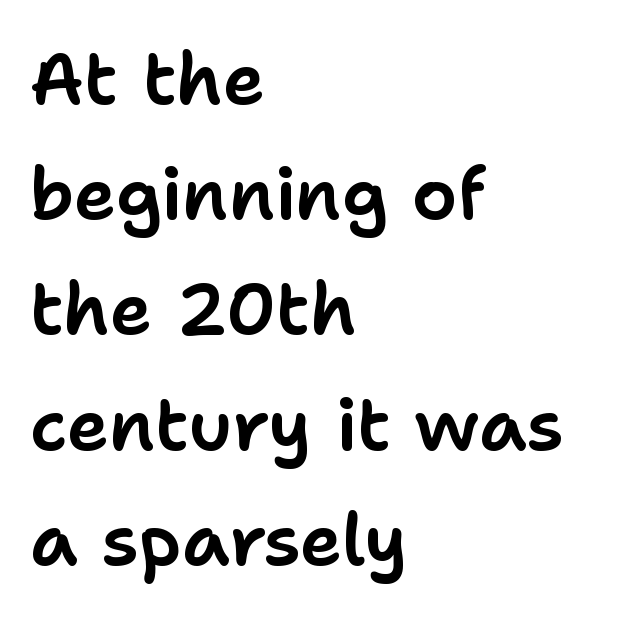
The image shows 72 px sans-serif type, upright; set left-aligned, normal line spacing (1.6x), normal letter spacing, not underlined; low stroke contrast and a medium x-height.
